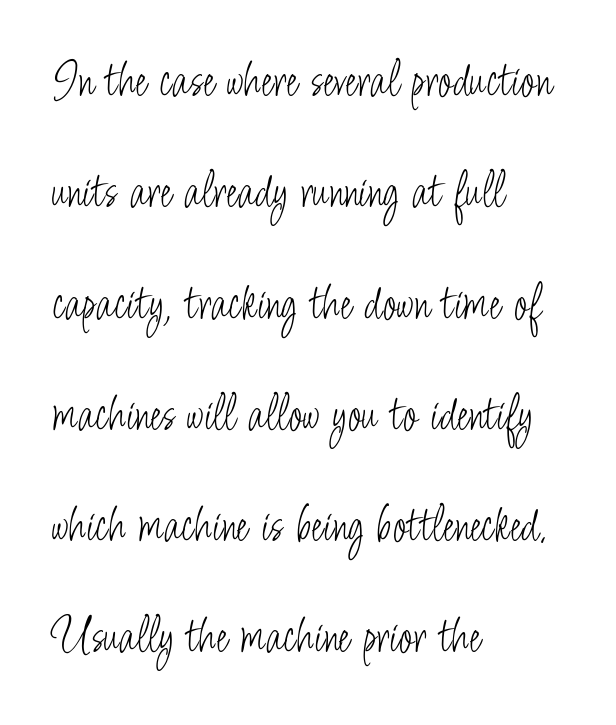
Horizontal alignment here is leftward, the default for most running prose. Vertically, the passage feels expansive, rows floating well apart. Bold? No — there's no thickening of the strokes. Each letter's strokes conclude bluntly, with no projecting serifs.
